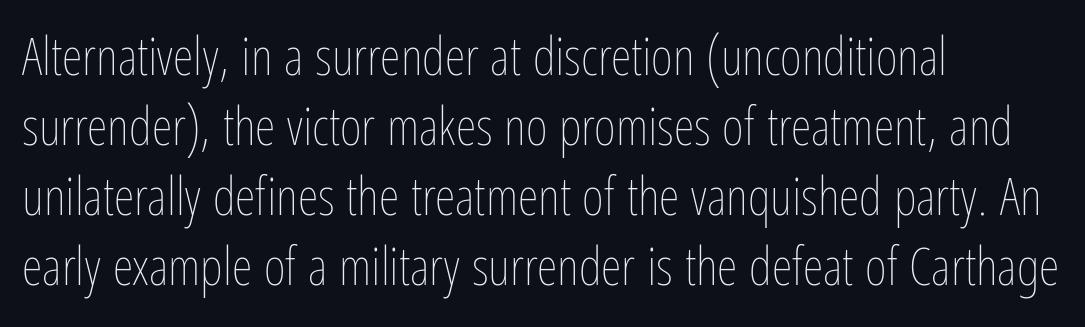
The image shows 53 px thin, condensed type, upright; set left-aligned, normal line spacing (1.32x), normal letter spacing, not underlined; low stroke contrast and a medium x-height.
